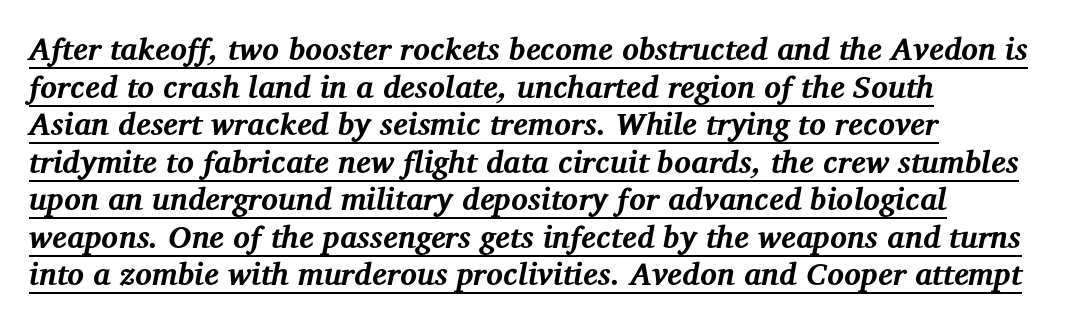
Teacher's note: observe the even left margin — that is flush-left alignment. This is serif lettering, the kind often seen in printed books. Every word sits above its own underline. You could call the tracking neutral — neither tight nor loose.
